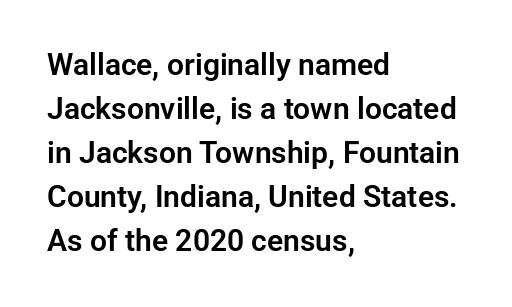
Q: Is the text italic (slanted)? A: No, it is upright.
Q: Is the typeface a serif or a sans-serif typeface? A: Sans-serif.
Q: Is the text underlined? A: No.
Q: How is the paragraph aligned? A: Left-aligned.
Q: Is the spacing between letters normal or unusually wide? A: Normal.
Q: Is the spacing between lines tight, normal or loose? A: Normal.
Q: Width (condensed, normal, or wide)? A: Normal.
Q: Stroke contrast? A: Low.
Q: x-height? A: Medium.
Q: Monospaced? A: No.
